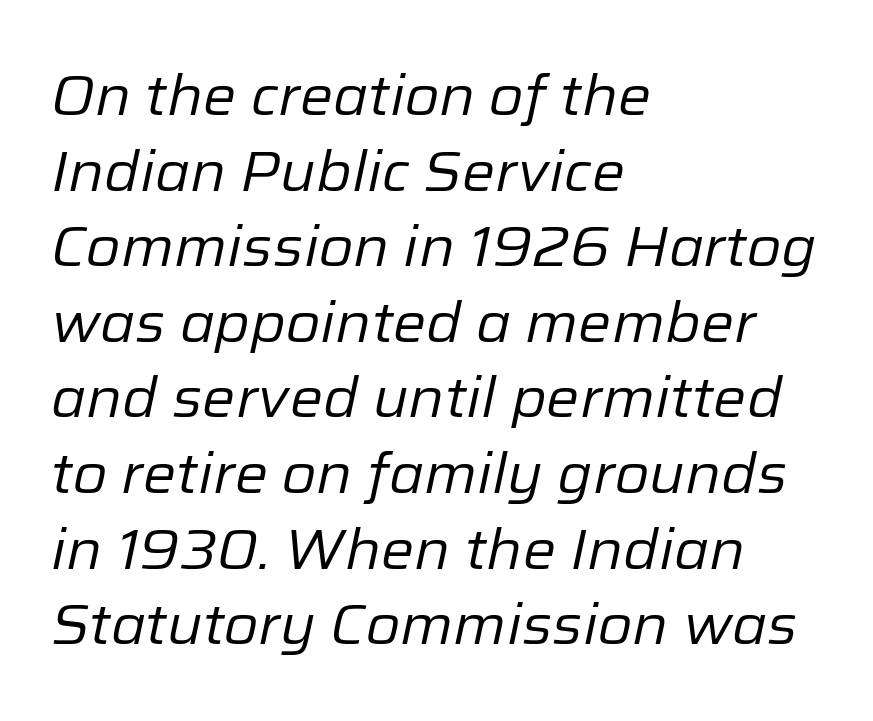
Q: Is the text bold? A: No.
Q: Is the text italic (slanted)? A: Yes, it leans right by about 12 degrees.
Q: Is the text underlined? A: No.
Q: How is the paragraph aligned? A: Left-aligned.
Q: Is the spacing between letters normal or unusually wide? A: Normal.
Q: Is the spacing between lines tight, normal or loose? A: Normal.
Q: Width (condensed, normal, or wide)? A: Normal.
Q: Stroke contrast? A: Low.
Q: x-height? A: Medium.
Q: Monospaced? A: No.
